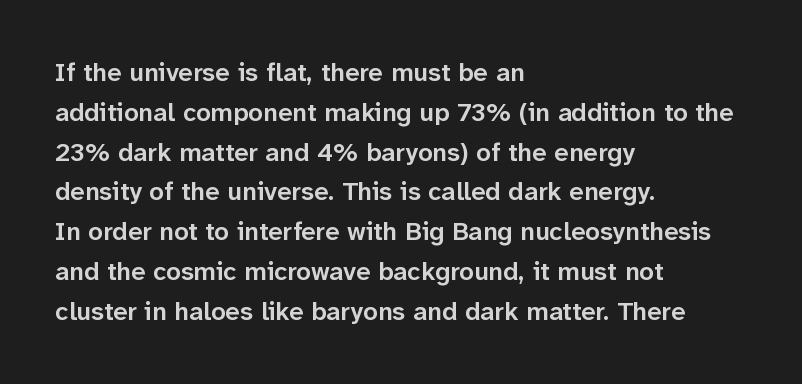
The image shows 26 px text type, upright; set left-aligned, normal line spacing (1.53x), normal letter spacing, not underlined.
